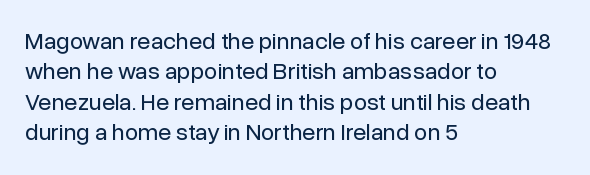
{"italic": "no", "bold": "no", "underline": "no", "align": "left", "line_spacing": "normal", "line_spacing_ratio": 1.27, "letter_spacing": "normal", "letter_spacing_em": 0.0, "glyph_px": 24}
